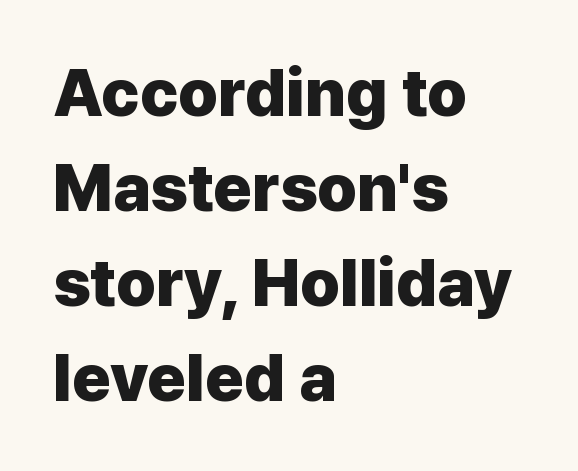
Compared with typical paragraphs, the rows here are spaced about the same. Is this a fixed-width face? No — the glyphs have proportional, varying widths. Beneath every word, the page is bare. How heavy is the stroke? Heavy — this is a bold. Tall strokes in this sample are plumb rather than angled.
